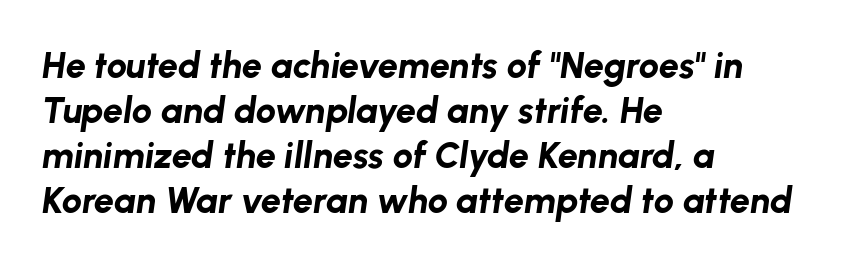
The image shows 36 px bold type, italic (leaning right); set left-aligned, normal line spacing (1.25x), normal letter spacing, not underlined; low stroke contrast and a medium x-height.
